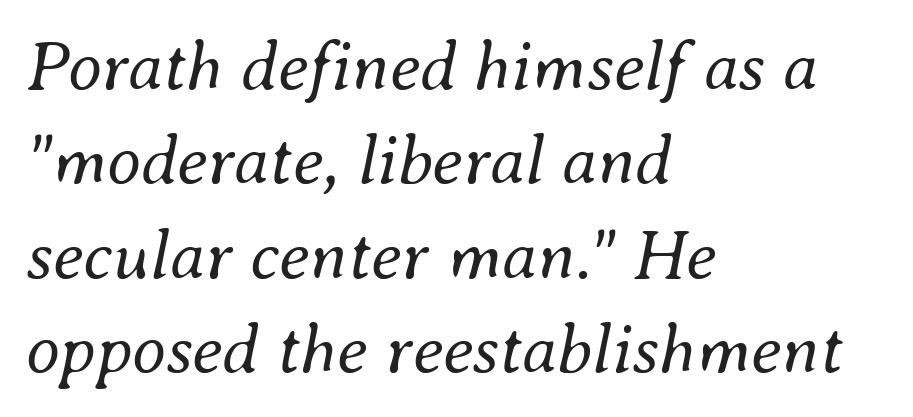
Q: Is the text bold? A: No.
Q: Is the text italic (slanted)? A: Yes, it leans right by about 8 degrees.
Q: Is the text underlined? A: No.
Q: How is the paragraph aligned? A: Left-aligned.
Q: Is the spacing between letters normal or unusually wide? A: Normal.
Q: Is the spacing between lines tight, normal or loose? A: Normal.
Q: Width (condensed, normal, or wide)? A: Normal.
Q: Stroke contrast? A: Medium.
Q: x-height? A: Small.
Q: Monospaced? A: No.
